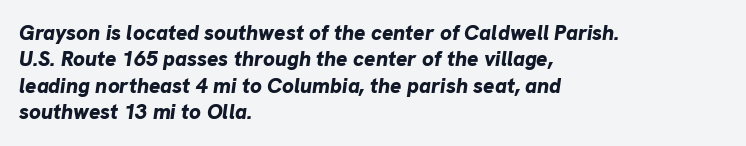
The passage shown stacks its lines at a standard gap. Underlining? Definitely not there. Tracking value appears to be zero — textbook default spacing. If you drew a line through each stem, it would be angled. The rendering anchors every line to the left-hand side. In terms of weight, the rendering is a true, heavy bold.
